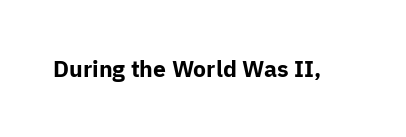
Q: Is the text bold? A: Yes.
Q: Is the text italic (slanted)? A: No, it is upright.
Q: Is the text underlined? A: No.
Q: Is the spacing between letters normal or unusually wide? A: Normal.
